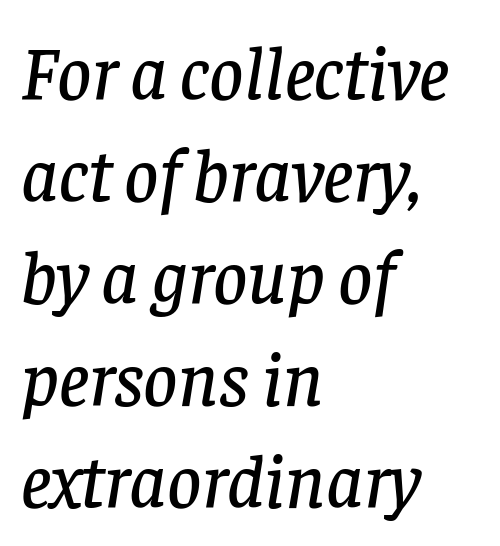
The image shows 75 px serif type, italic (leaning right); set left-aligned, normal line spacing (1.36x), normal letter spacing, not underlined; low stroke contrast and a large x-height.
